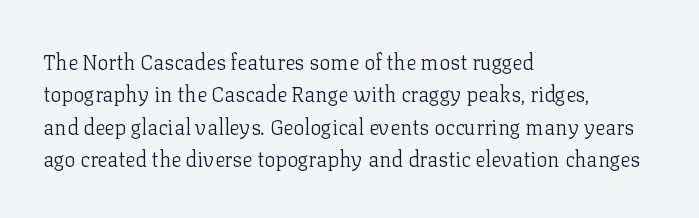
Q: Is the text bold? A: No.
Q: Is the text italic (slanted)? A: No, it is upright.
Q: Is the text underlined? A: No.
Q: How is the paragraph aligned? A: Left-aligned.
Q: Is the spacing between letters normal or unusually wide? A: Normal.
Q: Is the spacing between lines tight, normal or loose? A: Normal.
